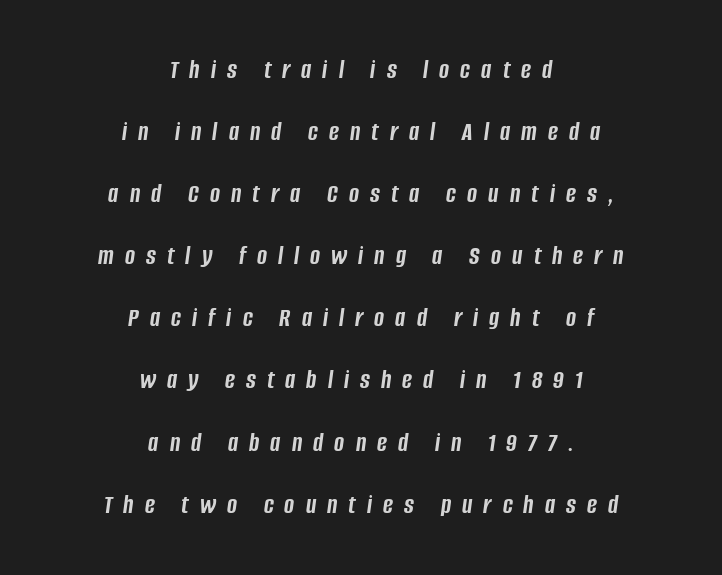
Q: Is the text bold? A: Yes.
Q: Is the text italic (slanted)? A: Yes, it leans right by about 8 degrees.
Q: Is the text underlined? A: No.
Q: How is the paragraph aligned? A: Centered.
Q: Is the spacing between letters normal or unusually wide? A: Unusually wide.
Q: Is the spacing between lines tight, normal or loose? A: Loose.
